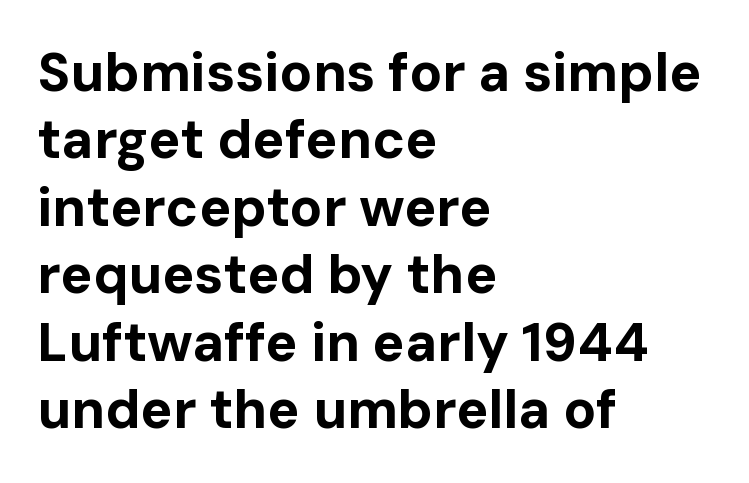
The image shows 54 px bold sans-serif type, upright; set left-aligned, normal line spacing (1.25x), normal letter spacing, not underlined; low stroke contrast and a medium x-height.
